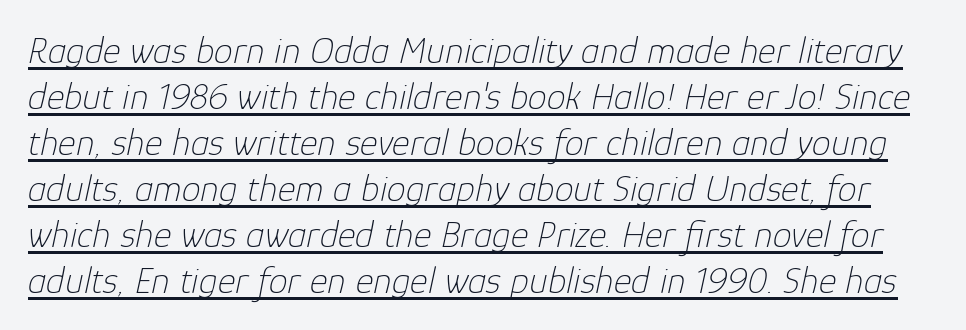
The letterforms sit at book weight or below. The face used here has a pronounced slope to its letters. Tracking value appears to be zero — textbook default spacing. These characters rest on top of a visible drawn line. Here the designer chose a conventional face with non-uniform glyph widths.
